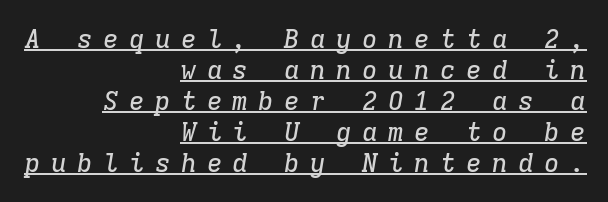
All the whitespace from short lines collects on the left. The rendering applies a slant to the glyphs. The gaps between neighbouring characters are conspicuously large. Quick note: underline on.
